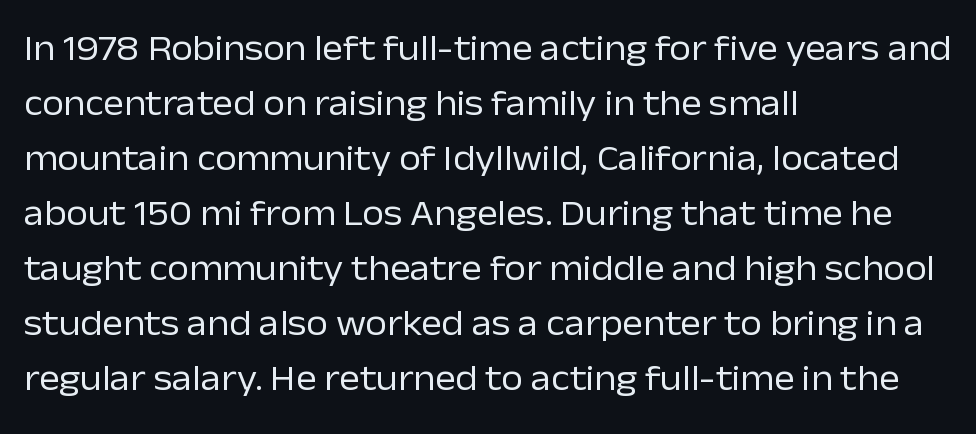
Is this a fixed-width face? No — the glyphs have proportional, varying widths. The ragged edge is on the right, which tells us the setting is flush left. This reads as an unemphasized weight, regular at the heaviest. The typeface chosen for these lines omits serifs.
